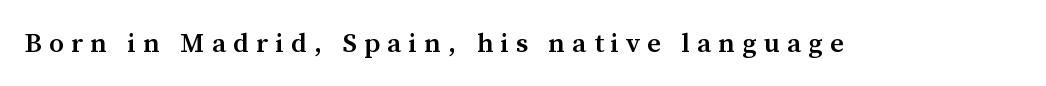
The passage shown has open, widely tracked lettering throughout. Style check: upright. The words here are not underlined. Strokes here are thickened, but only to semibold level.
